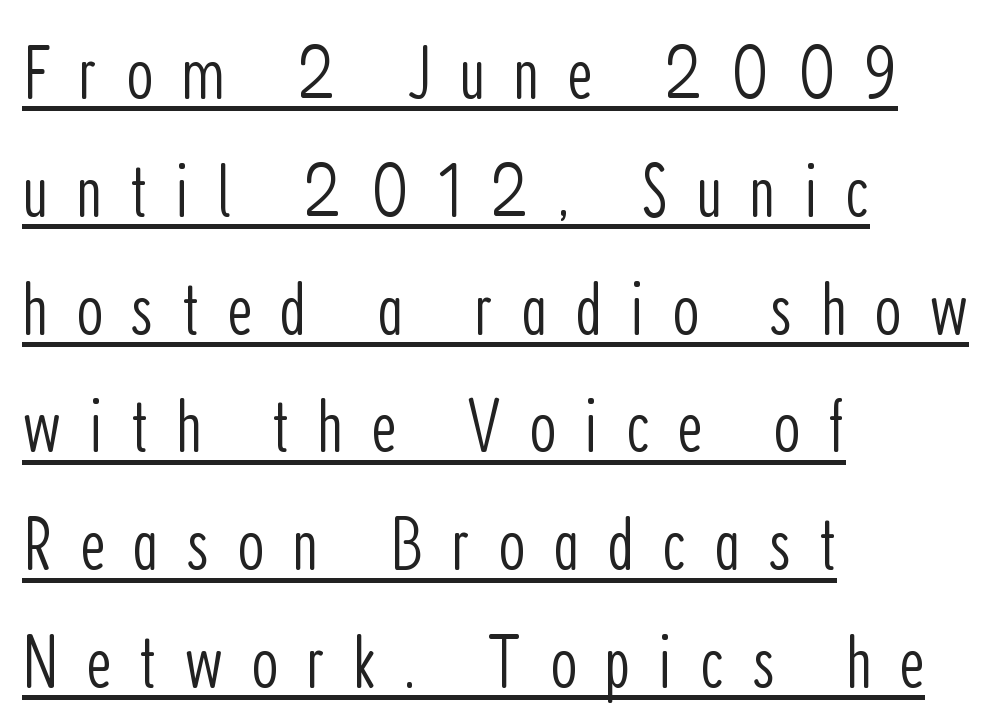
The image shows 78 px light, condensed sans-serif type, upright; set left-aligned, normal line spacing (1.51x), unusually wide letter spacing (+0.35 em), underlined; low stroke contrast and a medium x-height.
